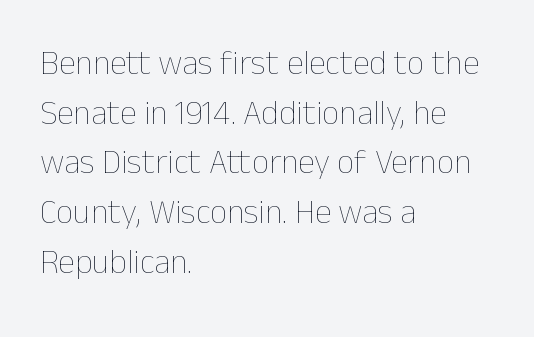
Q: Is the text bold? A: No.
Q: Is the text italic (slanted)? A: No, it is upright.
Q: Is the text underlined? A: No.
Q: How is the paragraph aligned? A: Left-aligned.
Q: Is the spacing between letters normal or unusually wide? A: Normal.
Q: Is the spacing between lines tight, normal or loose? A: Normal.
Q: Width (condensed, normal, or wide)? A: Normal.
Q: Stroke contrast? A: Low.
Q: x-height? A: Medium.
Q: Monospaced? A: No.
